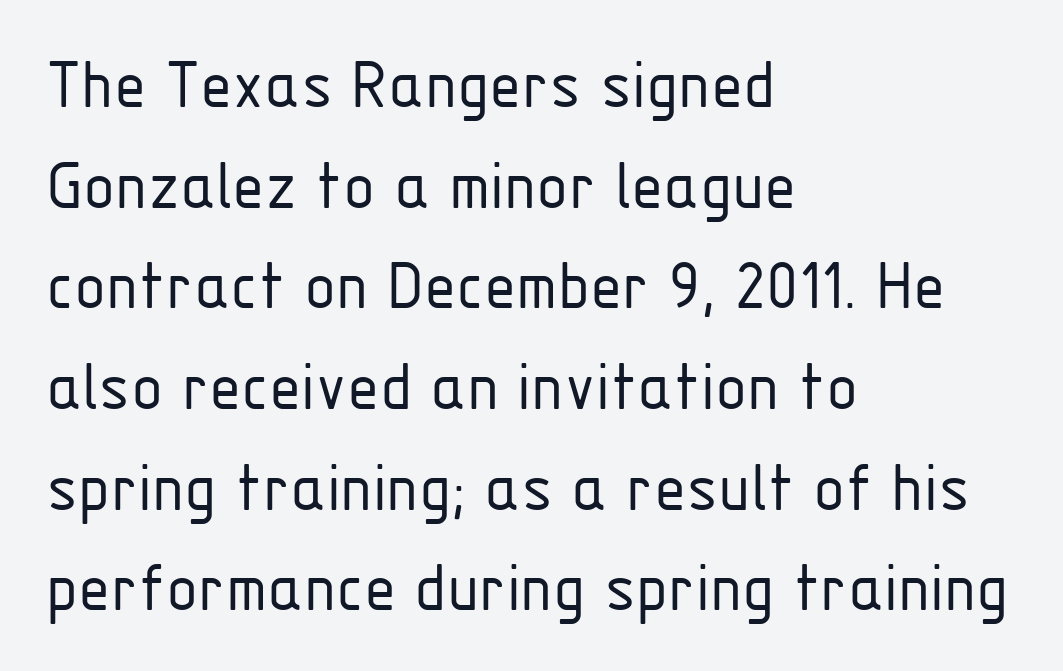
Q: Is the text bold? A: No.
Q: Is the text italic (slanted)? A: No, it is upright.
Q: Is the typeface a serif or a sans-serif typeface? A: Sans-serif.
Q: Is the text underlined? A: No.
Q: How is the paragraph aligned? A: Left-aligned.
Q: Is the spacing between letters normal or unusually wide? A: Normal.
Q: Is the spacing between lines tight, normal or loose? A: Normal.
Q: Width (condensed, normal, or wide)? A: Condensed.
Q: Stroke contrast? A: Low.
Q: x-height? A: Medium.
Q: Monospaced? A: No.
